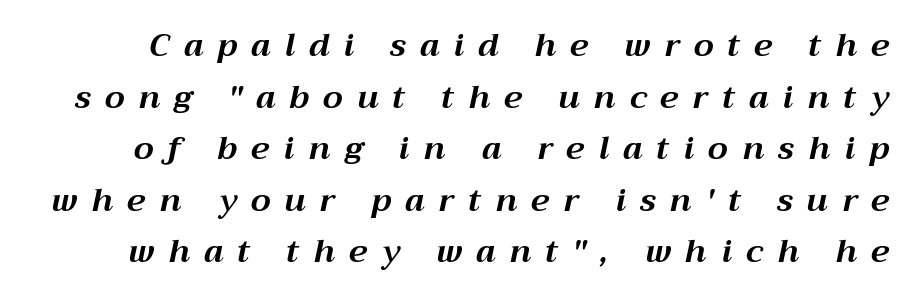
What stands out about the letter spacing? Its width — letters are far apart. The passage shown is typed in a proportional face where columns would drift. A clean baseline with only descenders dipping below it. The font is running at its bold setting.
